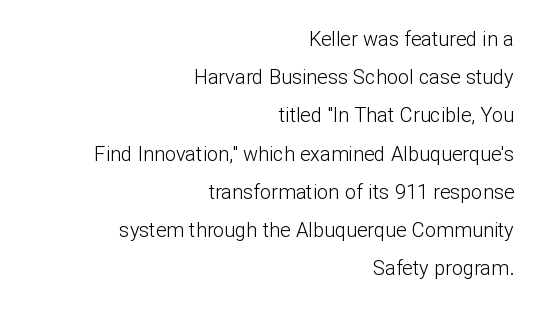
{"italic": "no", "bold": "no", "underline": "no", "align": "right", "line_spacing": "loose", "line_spacing_ratio": 1.91, "letter_spacing": "normal", "letter_spacing_em": 0.0, "glyph_px": 20}
